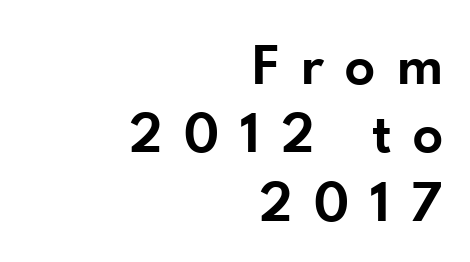
{"serif": "no", "italic": "no", "bold": "semi", "weight": "semibold", "width": "normal", "stroke_contrast": "low", "x_height": "small", "monospaced": "no", "underline": "no", "align": "right", "line_spacing": "tight", "line_spacing_ratio": 1.14, "letter_spacing": "wide", "letter_spacing_em": 0.35, "glyph_px": 60}
